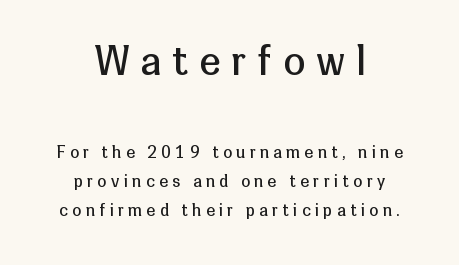
Q: Is the text bold? A: No.
Q: Is the text italic (slanted)? A: No, it is upright.
Q: Is the typeface a serif or a sans-serif typeface? A: Sans-serif.
Q: Is the text underlined? A: No.
Q: How is the paragraph aligned? A: Centered.
Q: Is the spacing between letters normal or unusually wide? A: Unusually wide.
Q: Which block of text is set in a larger size, the first (top) or the second (bottom)? A: The first (top) one.
Q: Width (condensed, normal, or wide)? A: Normal.
Q: Stroke contrast? A: Low.
Q: x-height? A: Medium.
Q: Monospaced? A: No.
